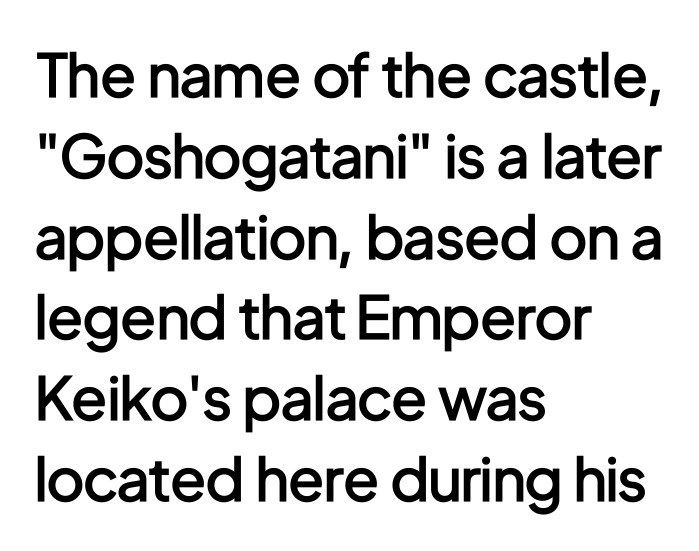
{"serif": "no", "italic": "no", "bold": "semi", "weight": "semibold", "width": "condensed", "stroke_contrast": "low", "x_height": "medium", "monospaced": "no", "underline": "no", "align": "left", "line_spacing": "normal", "line_spacing_ratio": 1.37, "letter_spacing": "normal", "letter_spacing_em": 0.0, "glyph_px": 59}
